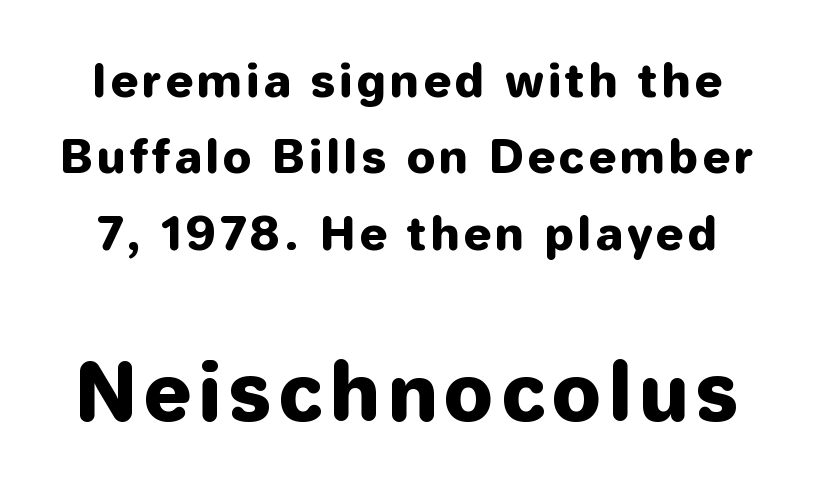
Ascenders rise straight up at ninety degrees. The letters advance in unequal steps, a hallmark of proportional type. The lines sit at an ordinary, default distance from one another. Are there feet on the stems? There aren't — it's a sans. Underlining? Definitely not there.
